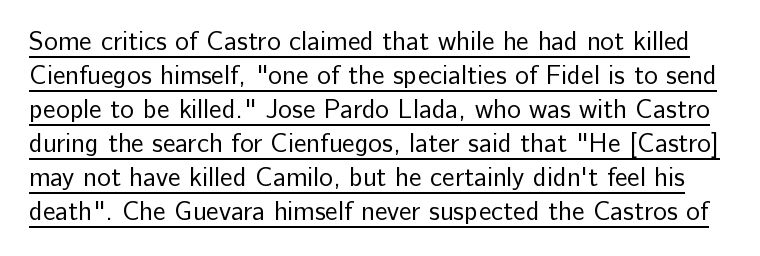
Q: Is the text bold? A: No.
Q: Is the text italic (slanted)? A: No, it is upright.
Q: Is the text underlined? A: Yes.
Q: Is the spacing between letters normal or unusually wide? A: Normal.
Q: Is the spacing between lines tight, normal or loose? A: Normal.
